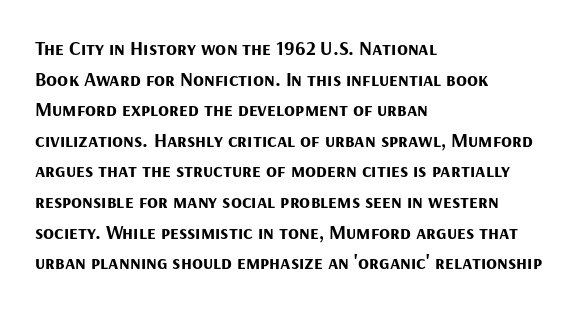
The image shows 20 px bold type, upright; set left-aligned, normal line spacing (1.53x), normal letter spacing, not underlined.
